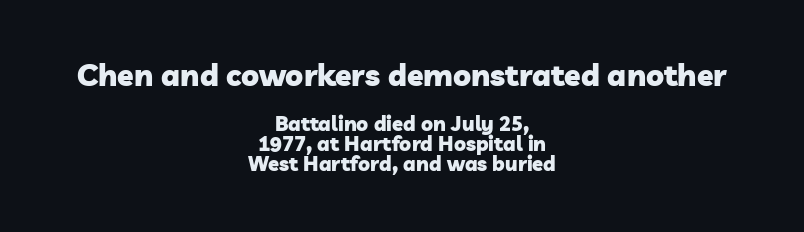
The passage shown is typed in a proportional face where columns would drift. Type size steps down from the first block to the second. Note: no serifs on the glyphs. Every row of glyphs is offset so its center matches the block's center. Each new line begins almost immediately beneath the previous one. Every letter is thick-stroked: bold, no question.
